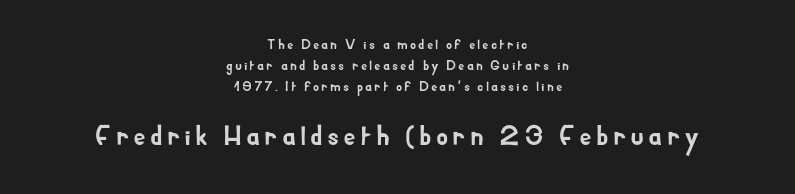
{"serif": "no", "italic": "no", "width": "normal", "stroke_contrast": "low", "x_height": "small", "monospaced": "no", "underline": "no", "align": "center", "line_spacing": "normal", "line_spacing_ratio": 1.49, "larger_block": "second", "size_ratio": 2.0, "glyph_px": 28}
